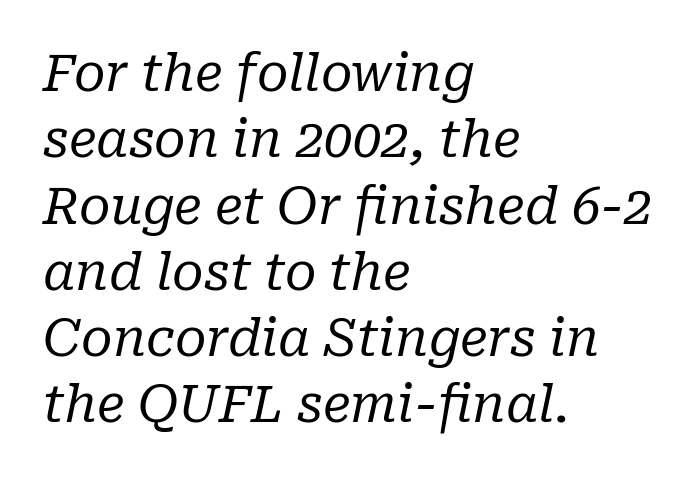
The image shows 51 px regular-weight serif type, italic (leaning right); set left-aligned, normal line spacing (1.3x), normal letter spacing, not underlined; low stroke contrast and a medium x-height.
